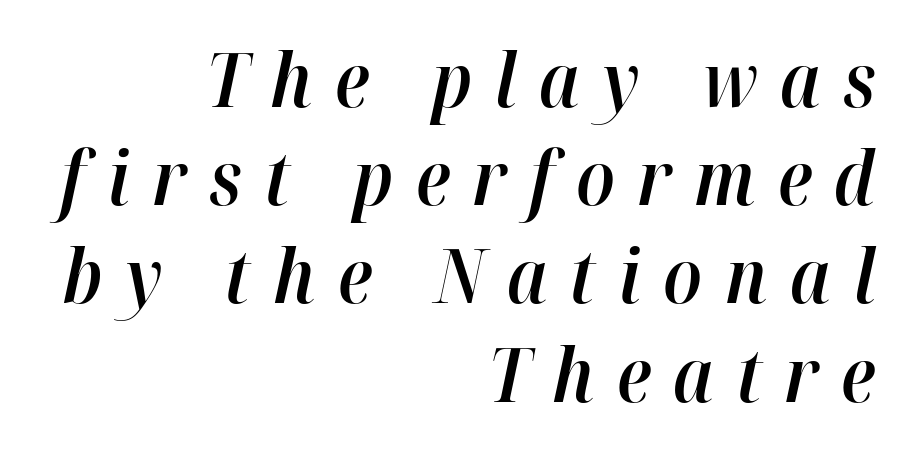
The image shows 75 px semibold type, italic (leaning right); set right-aligned, normal line spacing (1.31x), unusually wide letter spacing (+0.3 em), not underlined; high stroke contrast and a medium x-height.
